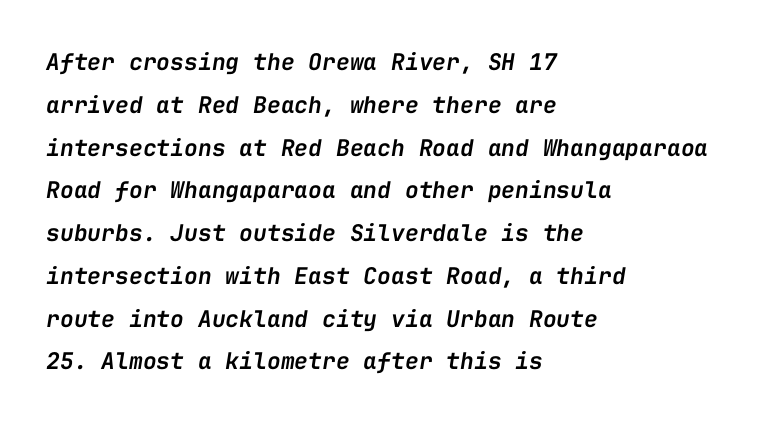
Q: Is the text bold? A: Semi-bold.
Q: Is the text italic (slanted)? A: Yes, it leans right by about 9 degrees.
Q: Is the text underlined? A: No.
Q: How is the paragraph aligned? A: Left-aligned.
Q: Is the spacing between letters normal or unusually wide? A: Normal.
